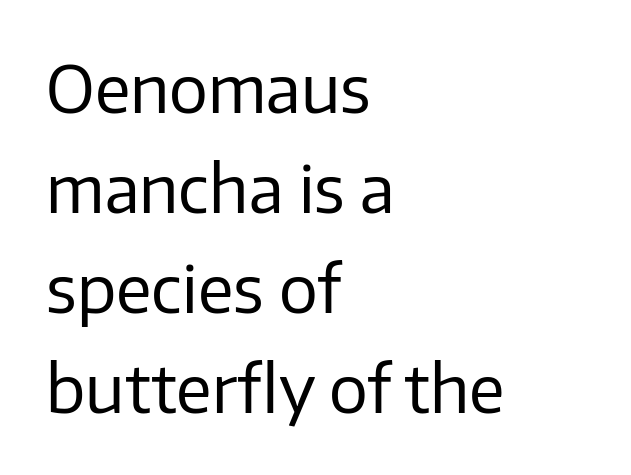
{"serif": "no", "italic": "no", "bold": "no", "weight": "regular", "width": "normal", "stroke_contrast": "low", "x_height": "medium", "monospaced": "no", "underline": "no", "align": "left", "line_spacing": "normal", "line_spacing_ratio": 1.54, "letter_spacing": "normal", "letter_spacing_em": 0.0, "glyph_px": 65}
